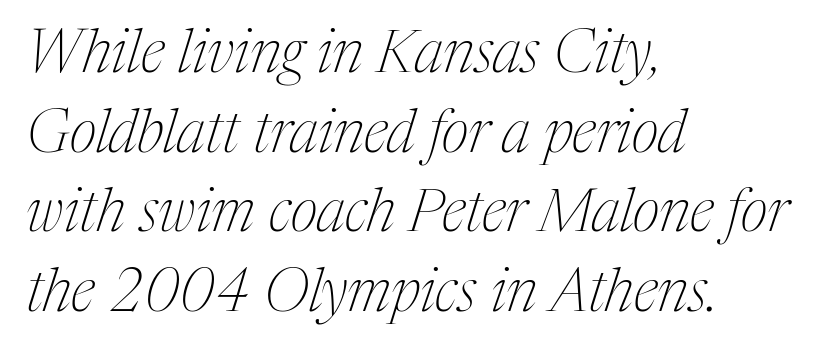
Q: Is the text bold? A: No.
Q: Is the text italic (slanted)? A: Yes, it leans right by about 17 degrees.
Q: Is the typeface a serif or a sans-serif typeface? A: Serif.
Q: Is the text underlined? A: No.
Q: How is the paragraph aligned? A: Left-aligned.
Q: Is the spacing between letters normal or unusually wide? A: Normal.
Q: Is the spacing between lines tight, normal or loose? A: Normal.
Q: Width (condensed, normal, or wide)? A: Condensed.
Q: Stroke contrast? A: Medium.
Q: x-height? A: Medium.
Q: Monospaced? A: No.
